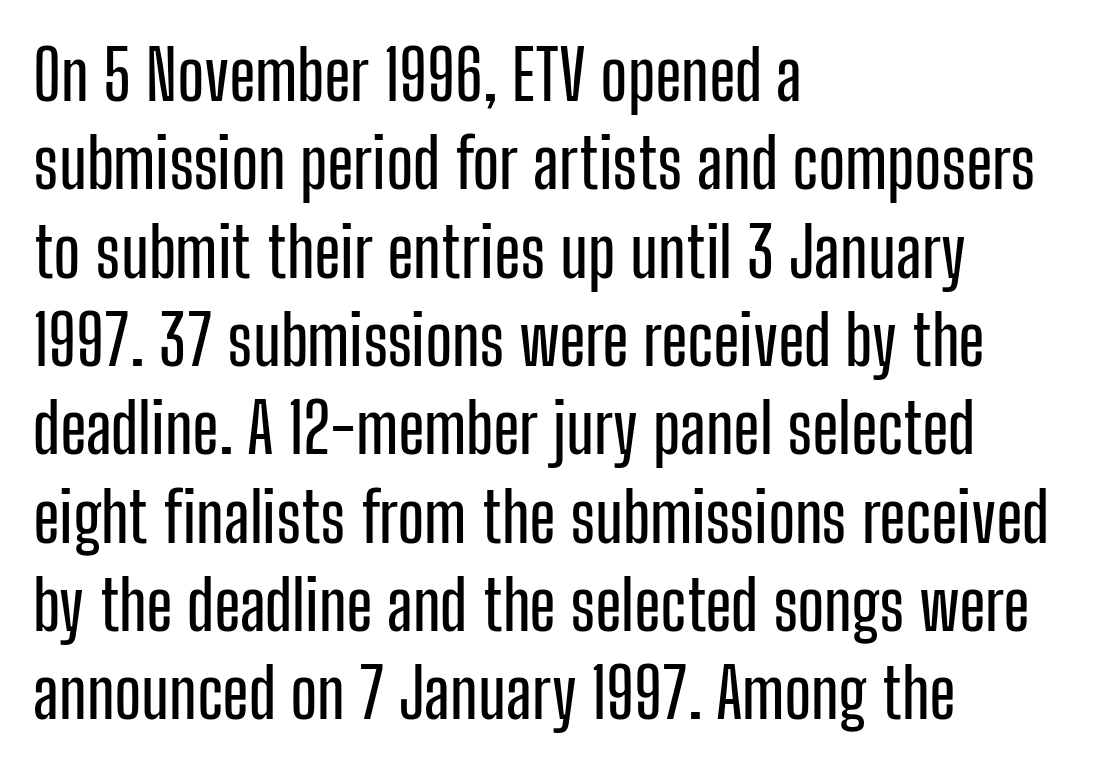
Q: Is the text italic (slanted)? A: No, it is upright.
Q: Is the typeface a serif or a sans-serif typeface? A: Sans-serif.
Q: Is the text underlined? A: No.
Q: How is the paragraph aligned? A: Left-aligned.
Q: Is the spacing between letters normal or unusually wide? A: Normal.
Q: Is the spacing between lines tight, normal or loose? A: Normal.
Q: Width (condensed, normal, or wide)? A: Condensed.
Q: Stroke contrast? A: Low.
Q: x-height? A: Medium.
Q: Monospaced? A: No.
